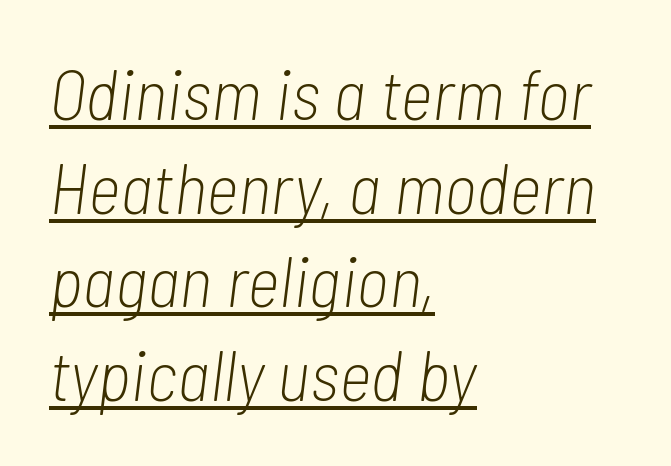
Q: Is the text bold? A: No.
Q: Is the text italic (slanted)? A: Yes, it leans right by about 7 degrees.
Q: Is the text underlined? A: Yes.
Q: How is the paragraph aligned? A: Left-aligned.
Q: Is the spacing between letters normal or unusually wide? A: Normal.
Q: Is the spacing between lines tight, normal or loose? A: Normal.
Q: Width (condensed, normal, or wide)? A: Condensed.
Q: Stroke contrast? A: Low.
Q: x-height? A: Medium.
Q: Monospaced? A: No.
